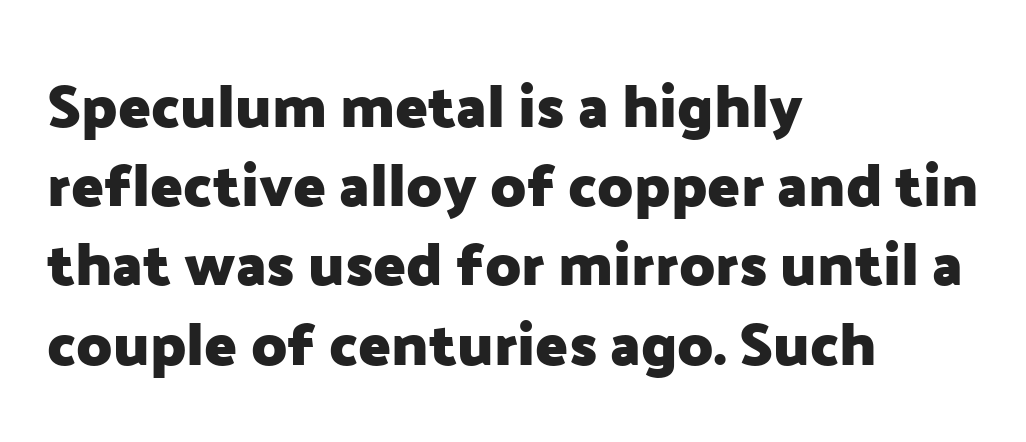
{"serif": "no", "italic": "no", "bold": "yes", "weight": "heavy", "width": "normal", "stroke_contrast": "low", "x_height": "medium", "monospaced": "no", "underline": "no", "align": "left", "line_spacing": "normal", "line_spacing_ratio": 1.32, "letter_spacing": "normal", "letter_spacing_em": 0.0, "glyph_px": 60}
